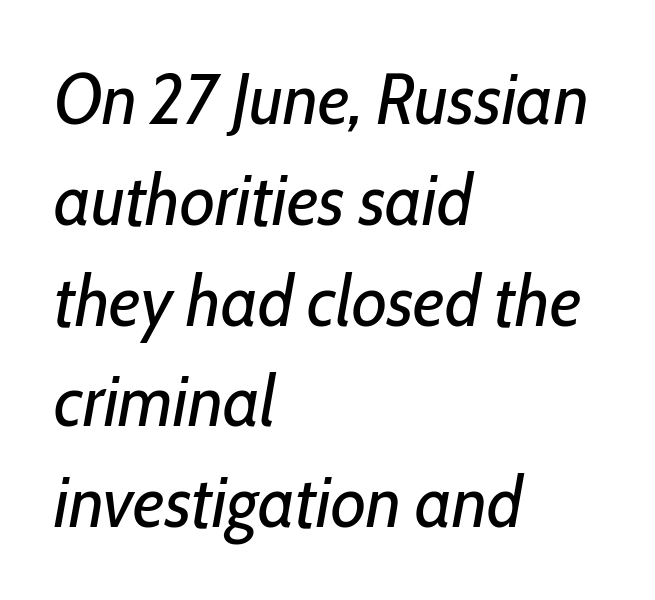
Q: Is the text bold? A: No.
Q: Is the text italic (slanted)? A: Yes, it leans right by about 10 degrees.
Q: Is the text underlined? A: No.
Q: How is the paragraph aligned? A: Left-aligned.
Q: Is the spacing between letters normal or unusually wide? A: Normal.
Q: Is the spacing between lines tight, normal or loose? A: Normal.
Q: Width (condensed, normal, or wide)? A: Condensed.
Q: Stroke contrast? A: Low.
Q: x-height? A: Medium.
Q: Monospaced? A: No.
